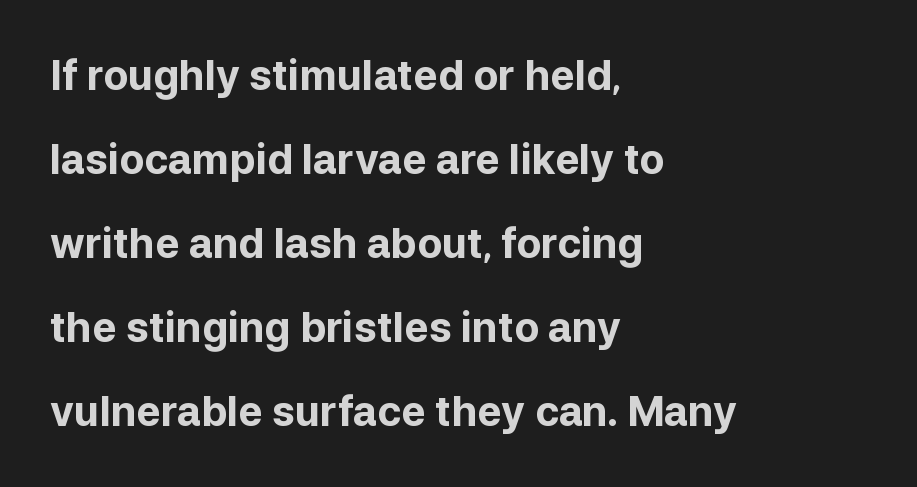
{"serif": "no", "italic": "no", "bold": "yes", "weight": "bold", "width": "normal", "stroke_contrast": "low", "x_height": "medium", "monospaced": "no", "underline": "no", "align": "left", "line_spacing": "loose", "line_spacing_ratio": 2.05, "letter_spacing": "normal", "letter_spacing_em": 0.0, "glyph_px": 41}
